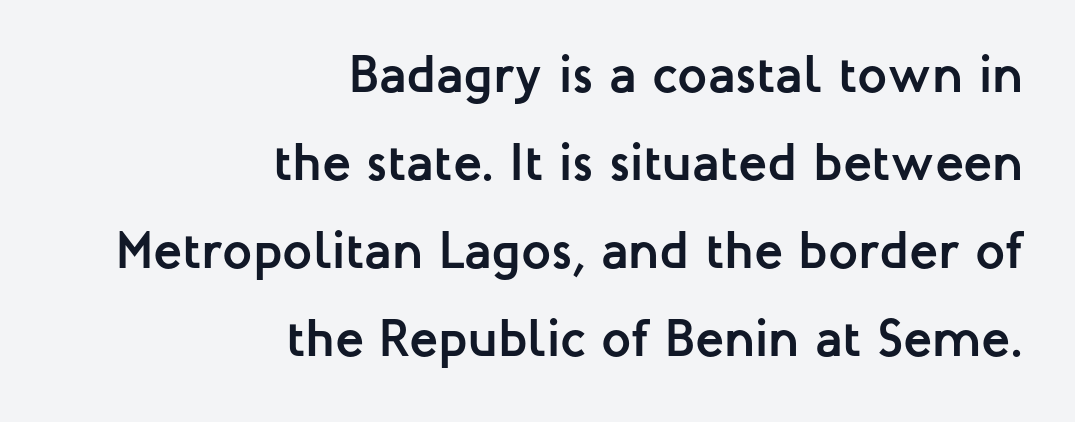
Q: Is the text bold? A: Yes.
Q: Is the text italic (slanted)? A: No, it is upright.
Q: Is the typeface a serif or a sans-serif typeface? A: Sans-serif.
Q: Is the text underlined? A: No.
Q: How is the paragraph aligned? A: Right-aligned.
Q: Is the spacing between letters normal or unusually wide? A: Normal.
Q: Is the spacing between lines tight, normal or loose? A: Normal.
Q: Width (condensed, normal, or wide)? A: Normal.
Q: Stroke contrast? A: Low.
Q: x-height? A: Medium.
Q: Monospaced? A: No.
